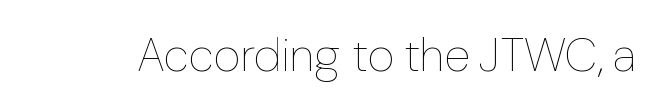
Q: Is the text bold? A: No.
Q: Is the text italic (slanted)? A: No, it is upright.
Q: Is the text underlined? A: No.
Q: Is the spacing between letters normal or unusually wide? A: Normal.
Q: Width (condensed, normal, or wide)? A: Normal.
Q: Stroke contrast? A: Low.
Q: x-height? A: Medium.
Q: Monospaced? A: No.
